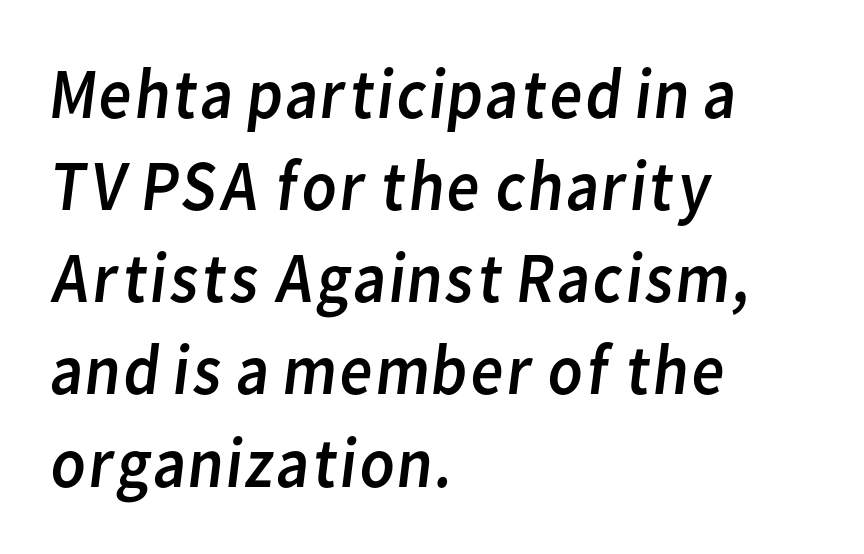
{"serif": "no", "bold": "no", "weight": "regular", "width": "normal", "stroke_contrast": "low", "x_height": "medium", "monospaced": "no", "underline": "no", "align": "left", "line_spacing": "normal", "line_spacing_ratio": 1.28, "letter_spacing": "normal", "letter_spacing_em": 0.0, "glyph_px": 72}
